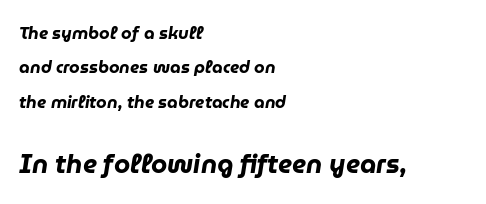
The image shows 26 px bold type, italic (leaning right); set left-aligned, loose line spacing (2.02x), normal letter spacing, not underlined; the second (bottom) block is 1.53x larger.
